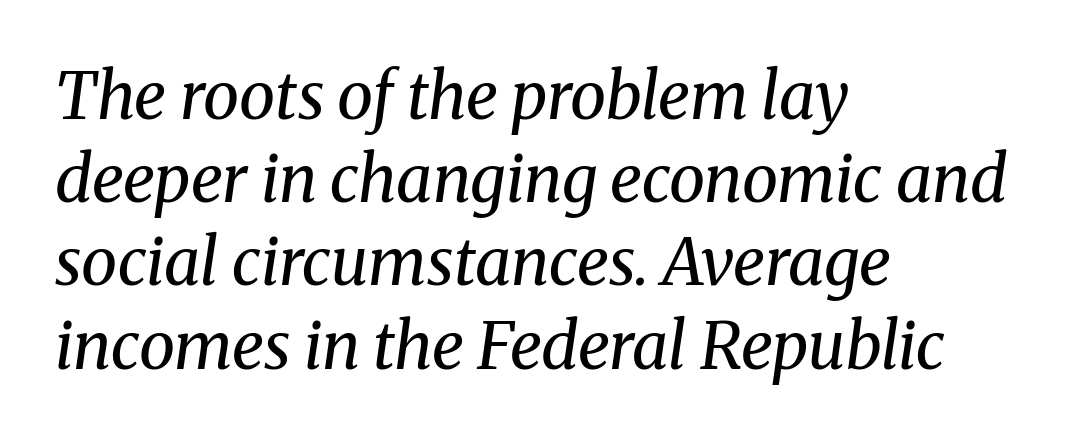
{"serif": "yes", "italic": "yes", "lean": "right", "slant_degrees": 8, "bold": "no", "weight": "regular", "width": "normal", "stroke_contrast": "medium", "x_height": "medium", "monospaced": "no", "underline": "no", "align": "left", "line_spacing": "normal", "line_spacing_ratio": 1.28, "letter_spacing": "normal", "letter_spacing_em": 0.0, "glyph_px": 65}
